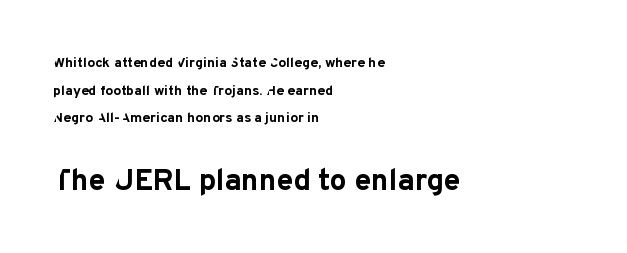
Classification — sans serif. Line starts are locked; line ends wander. In terms of weight, the rendering is a true, heavy bold. This sample uses plain, unmodified letter spacing.
